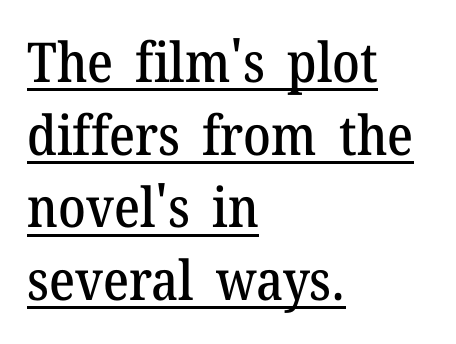
Q: Is the text italic (slanted)? A: No, it is upright.
Q: Is the typeface a serif or a sans-serif typeface? A: Serif.
Q: Is the text underlined? A: Yes.
Q: How is the paragraph aligned? A: Left-aligned.
Q: Is the spacing between letters normal or unusually wide? A: Normal.
Q: Is the spacing between lines tight, normal or loose? A: Normal.
Q: Width (condensed, normal, or wide)? A: Normal.
Q: Stroke contrast? A: Medium.
Q: x-height? A: Medium.
Q: Monospaced? A: No.
